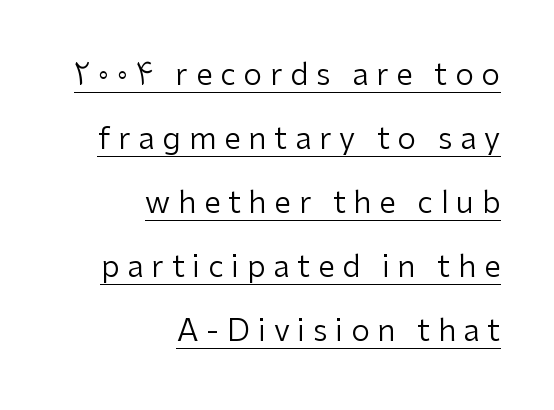
The letters advance in unequal steps, a hallmark of proportional type. The face used here is a sans, in the tradition of grotesques and geometrics. Line spacing here is loose. The font's upright variant was chosen for this text. No chunkiness to these letters — they're not bold.
